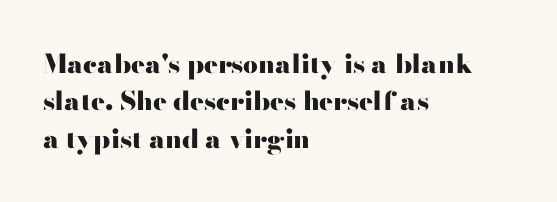
When letters stand straight like this, we call the style roman or upright. A clean baseline with only descenders dipping below it. Horizontally, the lines are justified to the leading edge only. Is there much room between lines? A standard amount, neither cramped nor airy.
